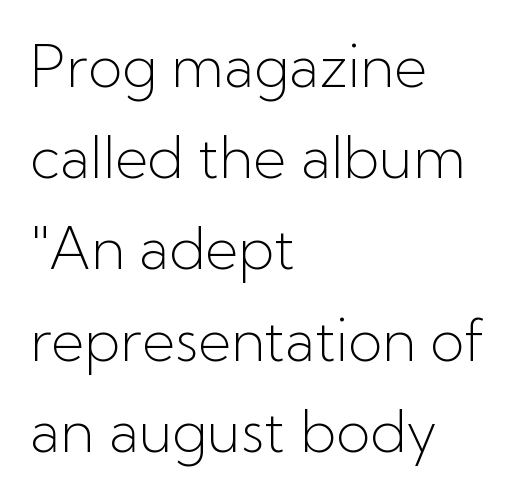
If you drew a line through each stem, it would be perfectly vertical. Leftover space on each line is placed entirely after the last word. Type style note: lacks serifs. Just letters on the line, the space beneath them empty.
